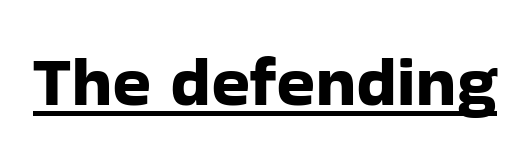
The image shows 70 px sans-serif type, upright; set normal letter spacing, underlined; low stroke contrast and a medium x-height.
